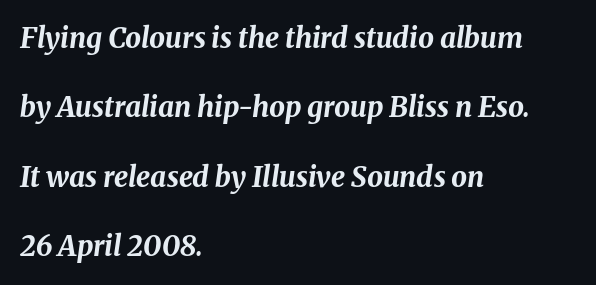
Letters rest on an invisible, unmarked baseline. Here the designer chose a conventional face with non-uniform glyph widths. In terms of letterspacing, this is plain default setting. The letters are slanted; this is an italic face. The vertical gap from one line to the next is large. These lines stack with their left ends in a neat column.
